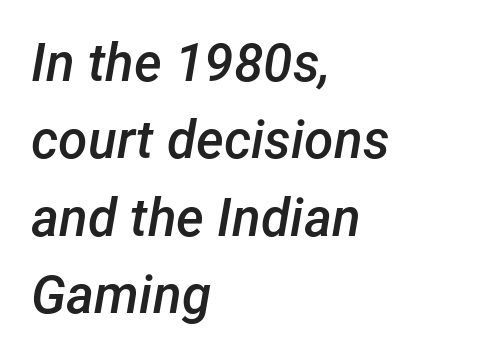
The rendering keeps characters at their native spacing. Designer's note — italics engaged. Short and long lines alike share a common starting point at left. Type without underlining. Regarding leading, the lines here are spaced in the standard way. Do the characters align in a grid? No, the font is proportional.
